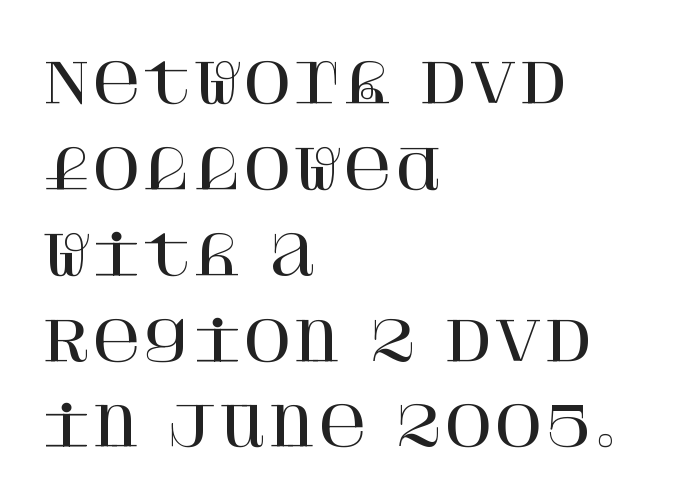
Posture: vertical. How would I describe the line gaps? Plain and ordinary. Words appear dense and cohesive because spacing is normal. A serif font was chosen for this passage. Typeset ragged right — the left edge is the straight one. Only glyphs here, with clear space below each row.
